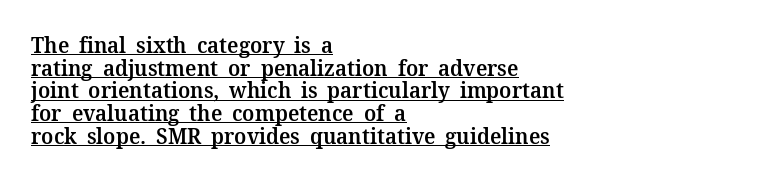
{"italic": "no", "bold": "semi", "underline": "yes", "align": "left", "line_spacing": "tight", "line_spacing_ratio": 1.03, "letter_spacing": "normal", "letter_spacing_em": 0.0, "glyph_px": 22}
